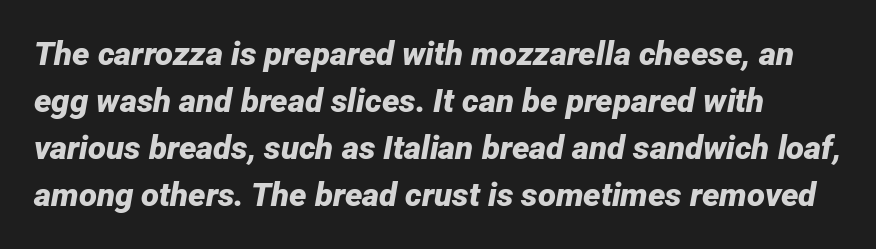
The image shows 33 px bold type, italic (leaning right); set normal line spacing (1.42x), normal letter spacing, not underlined; low stroke contrast and a medium x-height.
